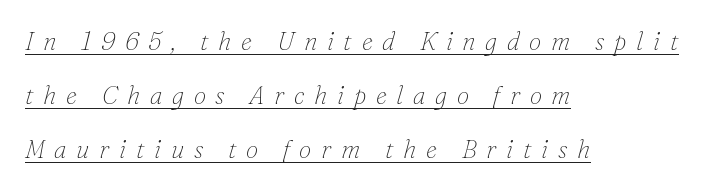
{"italic": "yes", "lean": "right", "slant_degrees": 16, "bold": "no", "underline": "yes", "align": "left", "line_spacing": "loose", "line_spacing_ratio": 2.16, "letter_spacing": "wide", "letter_spacing_em": 0.39, "glyph_px": 25}
